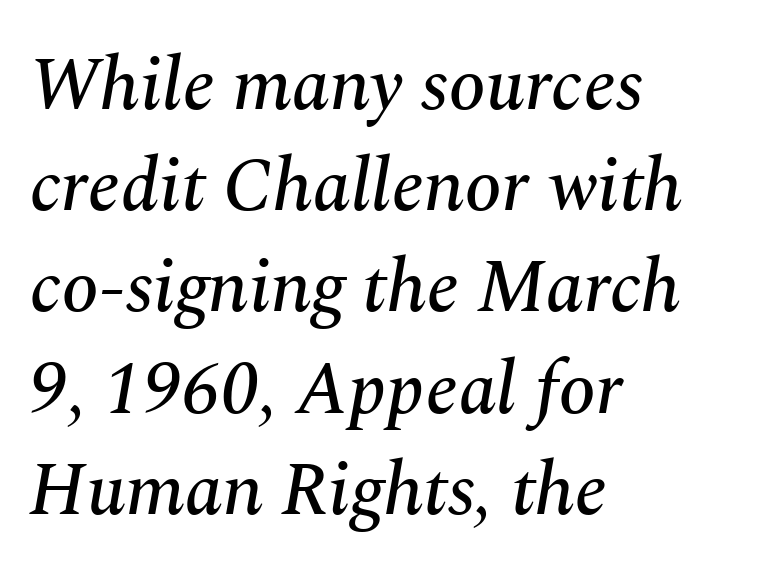
Q: Is the text italic (slanted)? A: Yes, it leans right by about 10 degrees.
Q: Is the typeface a serif or a sans-serif typeface? A: Serif.
Q: Is the text underlined? A: No.
Q: How is the paragraph aligned? A: Left-aligned.
Q: Is the spacing between letters normal or unusually wide? A: Normal.
Q: Is the spacing between lines tight, normal or loose? A: Normal.
Q: Width (condensed, normal, or wide)? A: Normal.
Q: Stroke contrast? A: Medium.
Q: x-height? A: Medium.
Q: Monospaced? A: No.
